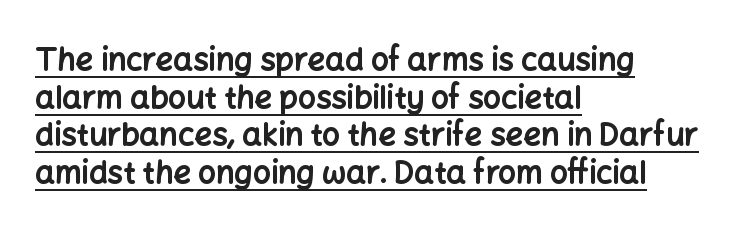
Q: Is the text bold? A: Yes.
Q: Is the text italic (slanted)? A: No, it is upright.
Q: Is the typeface a serif or a sans-serif typeface? A: Sans-serif.
Q: Is the text underlined? A: Yes.
Q: How is the paragraph aligned? A: Left-aligned.
Q: Is the spacing between letters normal or unusually wide? A: Normal.
Q: Width (condensed, normal, or wide)? A: Normal.
Q: Stroke contrast? A: Low.
Q: x-height? A: Medium.
Q: Monospaced? A: No.
